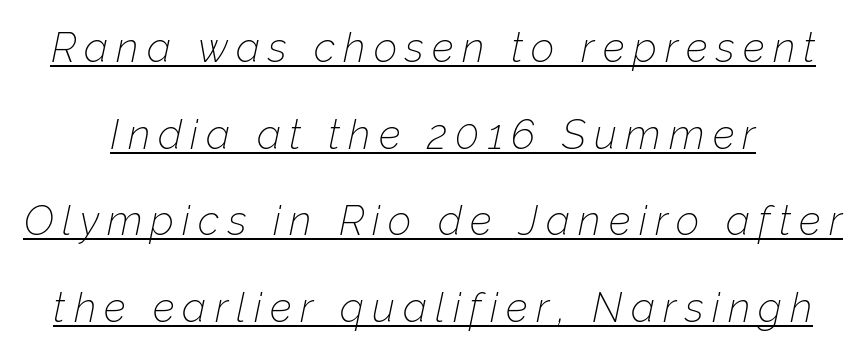
{"italic": "yes", "lean": "right", "slant_degrees": 12, "bold": "no", "weight": "thin", "width": "normal", "stroke_contrast": "low", "x_height": "medium", "monospaced": "no", "underline": "yes", "line_spacing": "loose", "line_spacing_ratio": 2.11, "letter_spacing": "wide", "letter_spacing_em": 0.2, "glyph_px": 41}
